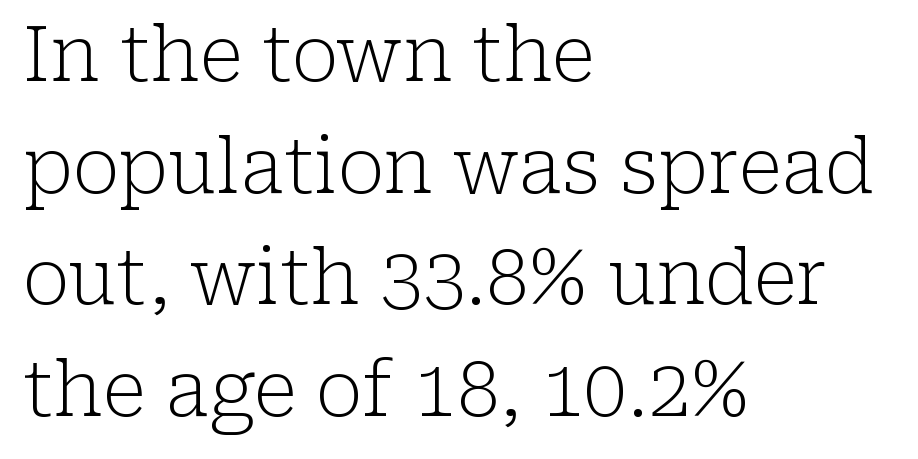
Q: Is the text bold? A: No.
Q: Is the text italic (slanted)? A: No, it is upright.
Q: Is the typeface a serif or a sans-serif typeface? A: Serif.
Q: Is the text underlined? A: No.
Q: How is the paragraph aligned? A: Left-aligned.
Q: Is the spacing between letters normal or unusually wide? A: Normal.
Q: Is the spacing between lines tight, normal or loose? A: Normal.
Q: Width (condensed, normal, or wide)? A: Normal.
Q: Stroke contrast? A: Low.
Q: x-height? A: Medium.
Q: Monospaced? A: No.
